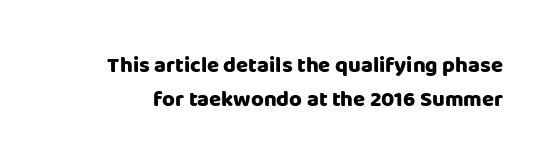
The image shows 22 px text type, upright; set normal line spacing (1.55x), normal letter spacing, not underlined.
